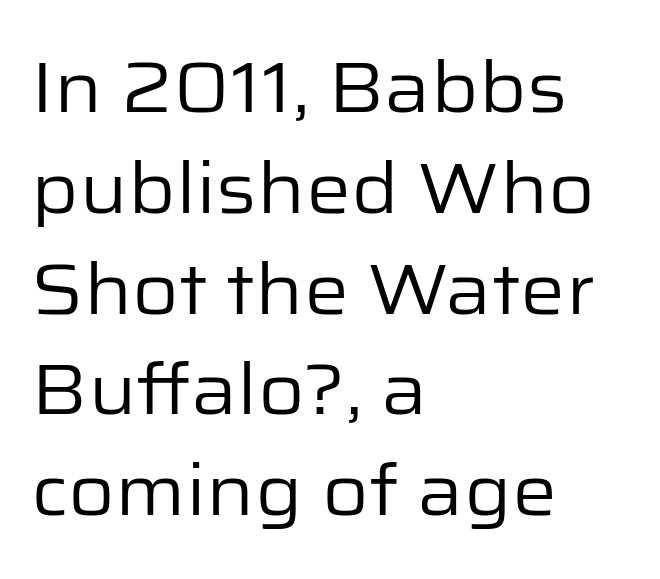
The passage shown is not bold in any degree. Does the leading feel generous? No, just average. This is the regular roman posture of the typeface. What stands out about the letter spacing? Nothing — it is the standard amount. Bare-footed words on every line. The face used here is proportionally spaced, like ordinary book or web type.
